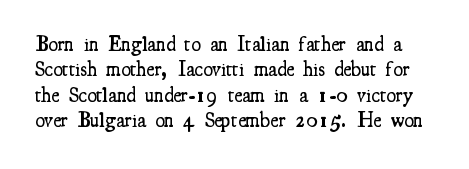
Summary of weight: moderately heavy, a semibold. Check the space under the baseline: it is left empty. The line texture is even and compact thanks to regular tracking. Unlike italic type, these characters show no tilt at all.
